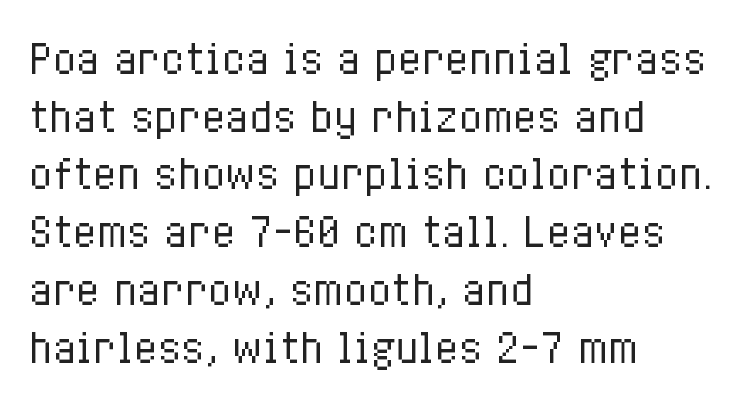
{"italic": "no", "bold": "no", "weight": "regular", "width": "condensed", "stroke_contrast": "low", "x_height": "medium", "monospaced": "no", "underline": "no", "align": "left", "line_spacing": "normal", "line_spacing_ratio": 1.48, "letter_spacing": "normal", "letter_spacing_em": 0.0, "glyph_px": 39}
